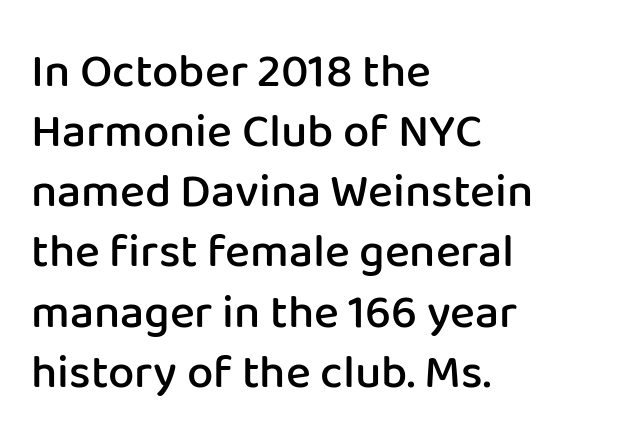
Q: Is the text bold? A: Semi-bold.
Q: Is the text italic (slanted)? A: No, it is upright.
Q: Is the typeface a serif or a sans-serif typeface? A: Sans-serif.
Q: Is the text underlined? A: No.
Q: How is the paragraph aligned? A: Left-aligned.
Q: Is the spacing between letters normal or unusually wide? A: Normal.
Q: Is the spacing between lines tight, normal or loose? A: Normal.
Q: Width (condensed, normal, or wide)? A: Normal.
Q: Stroke contrast? A: Low.
Q: x-height? A: Medium.
Q: Monospaced? A: No.
